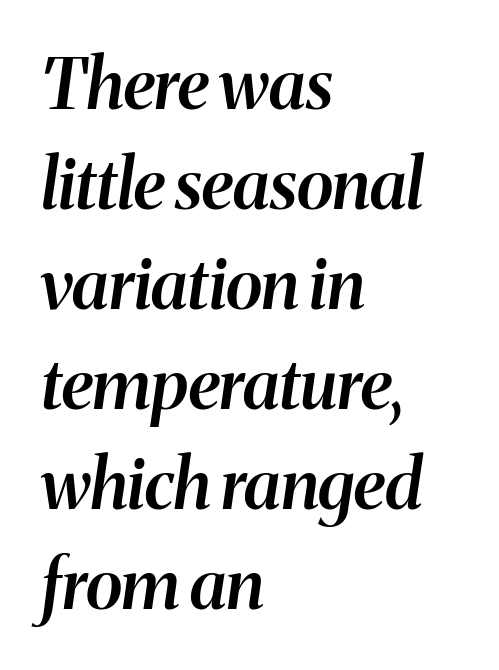
{"italic": "yes", "lean": "right", "slant_degrees": 8, "bold": "semi", "weight": "semibold", "width": "normal", "stroke_contrast": "medium", "x_height": "medium", "monospaced": "no", "underline": "no", "align": "left", "line_spacing": "normal", "line_spacing_ratio": 1.45, "letter_spacing": "normal", "letter_spacing_em": 0.0, "glyph_px": 69}
